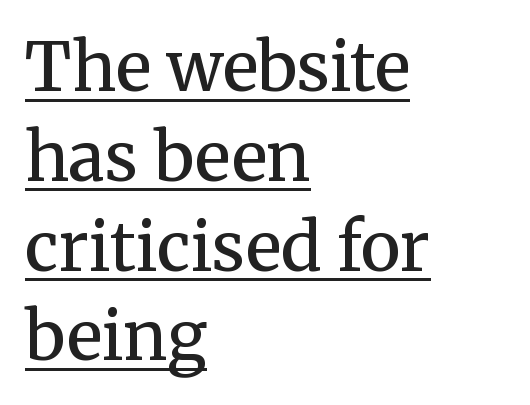
Q: Is the text bold? A: Semi-bold.
Q: Is the text italic (slanted)? A: No, it is upright.
Q: Is the typeface a serif or a sans-serif typeface? A: Serif.
Q: Is the text underlined? A: Yes.
Q: How is the paragraph aligned? A: Left-aligned.
Q: Is the spacing between letters normal or unusually wide? A: Normal.
Q: Is the spacing between lines tight, normal or loose? A: Normal.
Q: Width (condensed, normal, or wide)? A: Normal.
Q: Stroke contrast? A: Medium.
Q: x-height? A: Medium.
Q: Monospaced? A: No.
